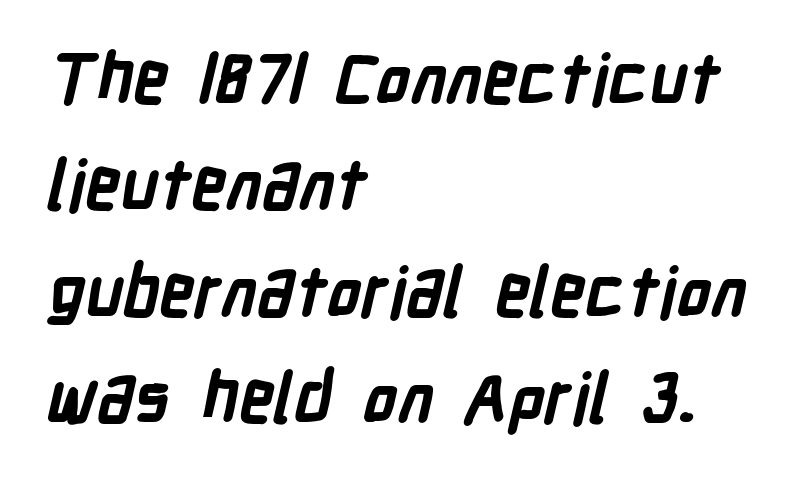
Each letter's strokes conclude bluntly, with no projecting serifs. In terms of letterspacing, this is plain default setting. Plenty of ink on the page — the face is bold. You could not count columns in this text — the font is proportionally spaced. A bare baseline throughout the passage.
